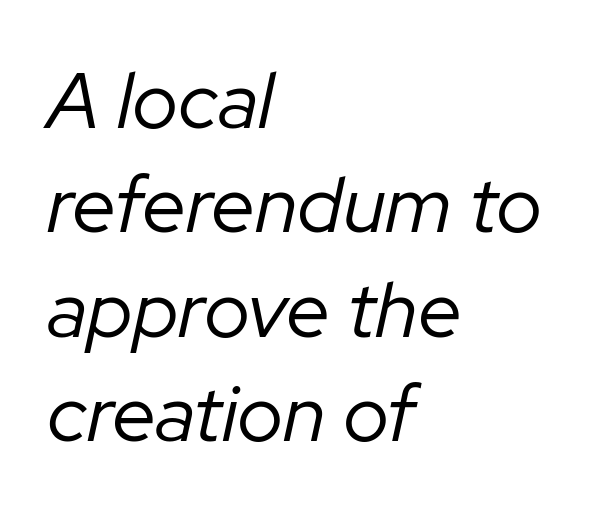
Q: Is the text bold? A: No.
Q: Is the text italic (slanted)? A: Yes, it leans right by about 12 degrees.
Q: Is the text underlined? A: No.
Q: How is the paragraph aligned? A: Left-aligned.
Q: Is the spacing between letters normal or unusually wide? A: Normal.
Q: Is the spacing between lines tight, normal or loose? A: Normal.
Q: Width (condensed, normal, or wide)? A: Normal.
Q: Stroke contrast? A: Low.
Q: x-height? A: Medium.
Q: Monospaced? A: No.
